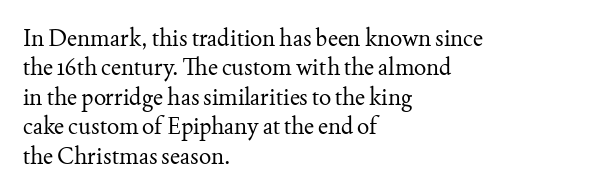
{"italic": "no", "bold": "no", "underline": "no", "align": "left", "line_spacing": "normal", "line_spacing_ratio": 1.28, "letter_spacing": "normal", "letter_spacing_em": 0.0, "glyph_px": 23}
